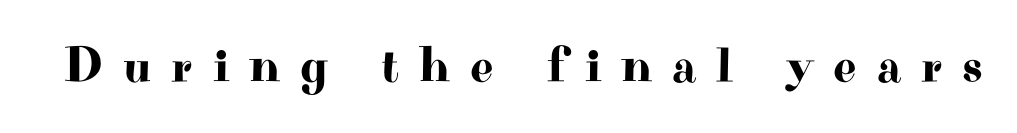
The image shows 51 px wide serif type, upright; set unusually wide letter spacing (+0.39 em), not underlined; high stroke contrast and a small x-height.
